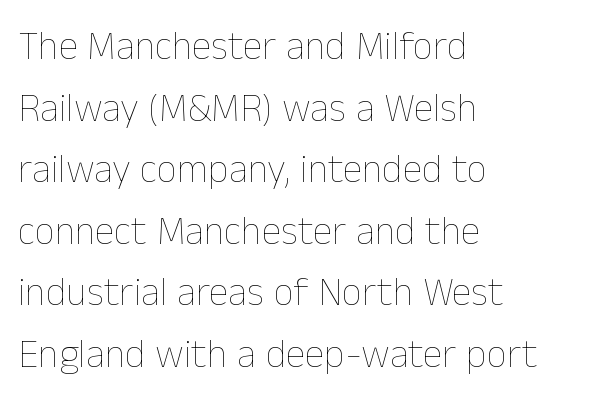
The image shows 40 px thin type, upright; set left-aligned, normal line spacing (1.54x), normal letter spacing, not underlined; low stroke contrast and a medium x-height.
